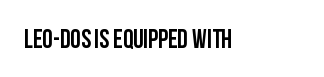
The image shows 26 px text type, upright; set normal letter spacing, not underlined.
